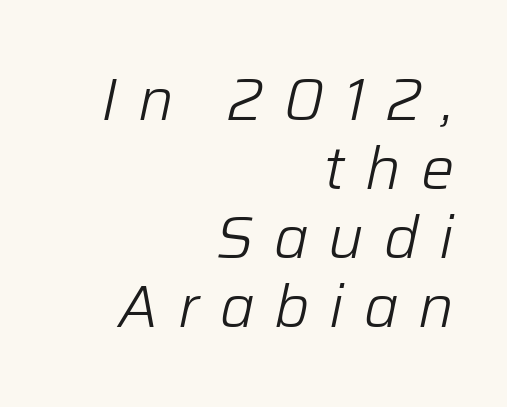
The image shows 59 px light type, italic (leaning right); set right-aligned, line spacing 1.17x, unusually wide letter spacing (+0.34 em), not underlined; low stroke contrast and a medium x-height.
